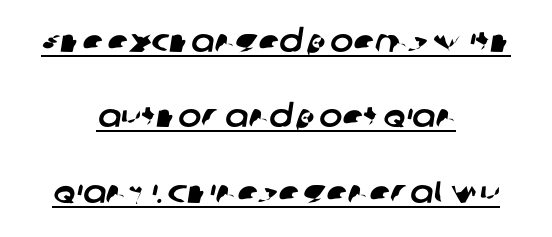
The image shows 31 px sans-serif type; set centered, loose line spacing (2.43x), normal letter spacing, underlined; low stroke contrast and a large x-height.
